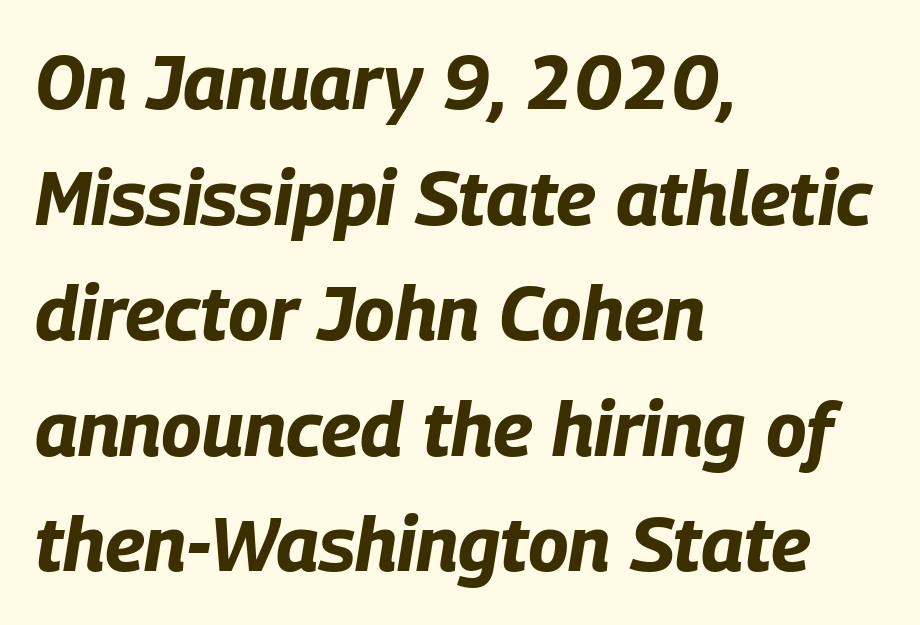
The image shows 76 px bold, condensed type, italic (leaning right); set left-aligned, normal line spacing (1.52x), normal letter spacing, not underlined; low stroke contrast and a large x-height.
